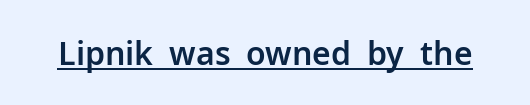
Q: Is the text italic (slanted)? A: No, it is upright.
Q: Is the typeface a serif or a sans-serif typeface? A: Sans-serif.
Q: Is the text underlined? A: Yes.
Q: Is the spacing between letters normal or unusually wide? A: Normal.
Q: Width (condensed, normal, or wide)? A: Normal.
Q: Stroke contrast? A: Low.
Q: x-height? A: Medium.
Q: Monospaced? A: No.
